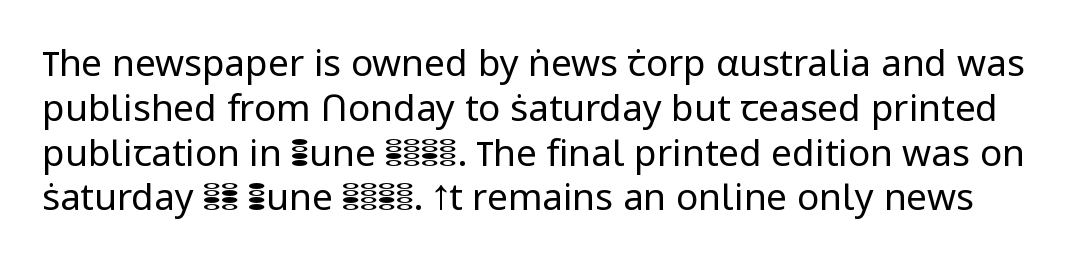
The image shows 37 px regular-weight sans-serif type, upright; set line spacing 1.21x, normal letter spacing, not underlined; low stroke contrast and a medium x-height.
